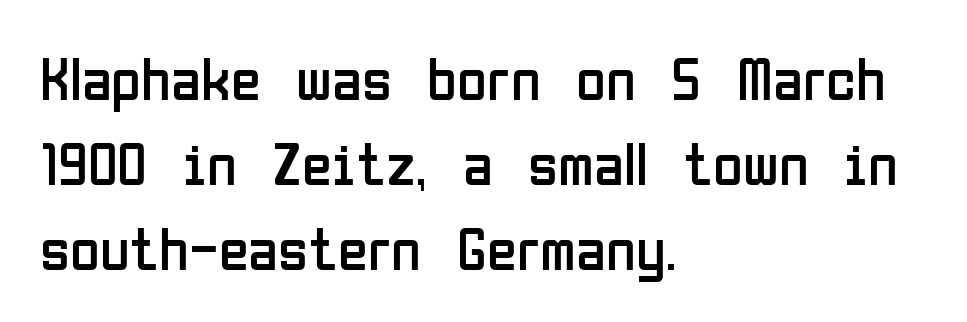
The image shows 61 px regular-weight, condensed sans-serif type, upright; set left-aligned, normal line spacing (1.39x), normal letter spacing, not underlined; low stroke contrast and a medium x-height.
